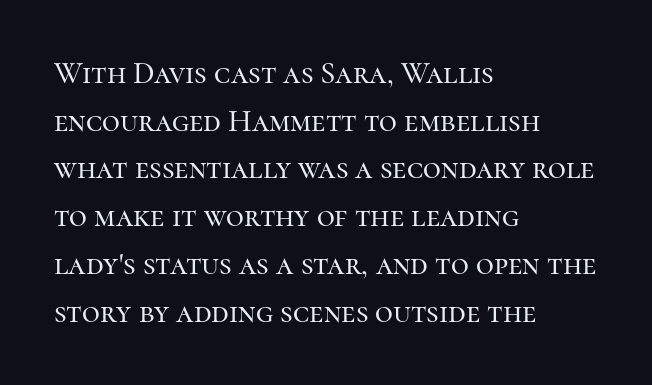
You can tell it's not italic because the verticals are truly vertical. The zone under the glyphs is completely vacant. Does extra space separate the letters? No, they use regular spacing. The designer left line spacing at the default. Layout note: lines flush left. Type style note: has serifs.
